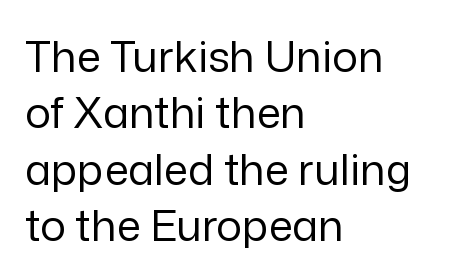
The image shows 43 px regular-weight sans-serif type, upright; set left-aligned, normal line spacing (1.31x), normal letter spacing, not underlined; low stroke contrast and a medium x-height.
